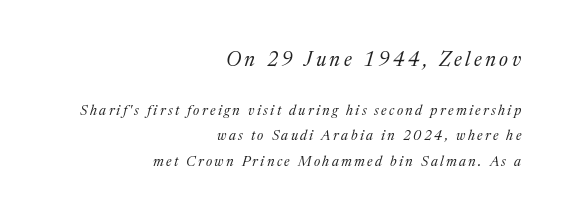
Q: Is the text bold? A: No.
Q: Is the text italic (slanted)? A: Yes, it leans right by about 17 degrees.
Q: Is the text underlined? A: No.
Q: How is the paragraph aligned? A: Right-aligned.
Q: Which block of text is set in a larger size, the first (top) or the second (bottom)? A: The first (top) one.
